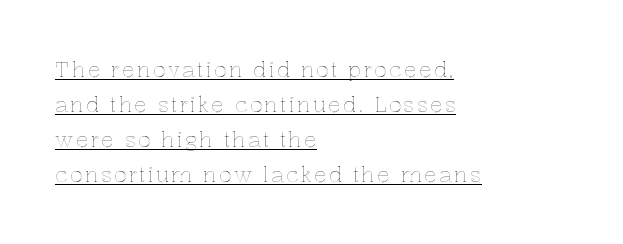
{"italic": "no", "underline": "yes", "align": "left", "line_spacing": "normal", "line_spacing_ratio": 1.66, "glyph_px": 21}
